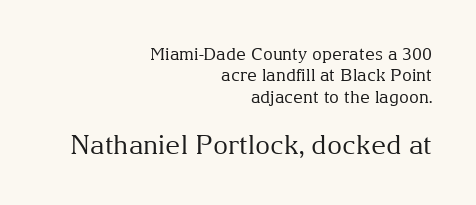
Horizontally, the lines are justified to the trailing edge only. Reading top to bottom, the characters get bigger at the block break. The specimen reads as upright at a glance. Anything drawn beneath the words? Only blank space.
